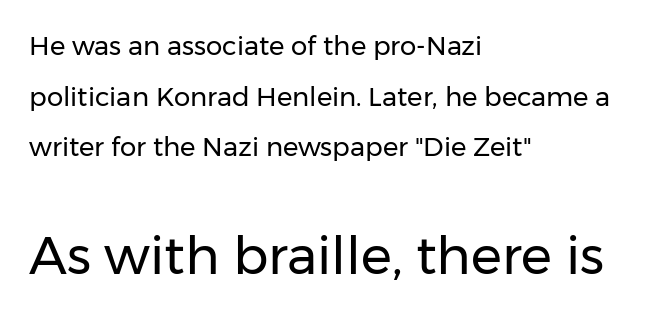
{"serif": "no", "italic": "no", "bold": "no", "weight": "regular", "width": "normal", "stroke_contrast": "low", "x_height": "medium", "monospaced": "no", "underline": "no", "align": "left", "line_spacing": "loose", "line_spacing_ratio": 1.95, "letter_spacing": "normal", "letter_spacing_em": 0.0, "larger_block": "second", "size_ratio": 2.0, "glyph_px": 52}
